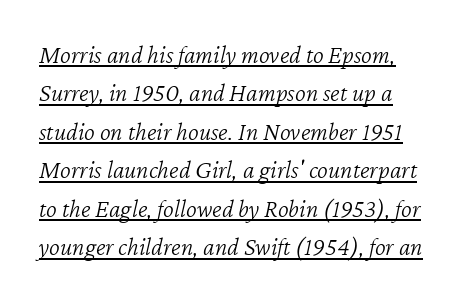
This block has exactly the height ordinary leading produces. This rendering leaves character spacing at its baseline value. Italic: yes, the glyphs are oblique. Is there an underline? Yes — a line sits under the letters.
